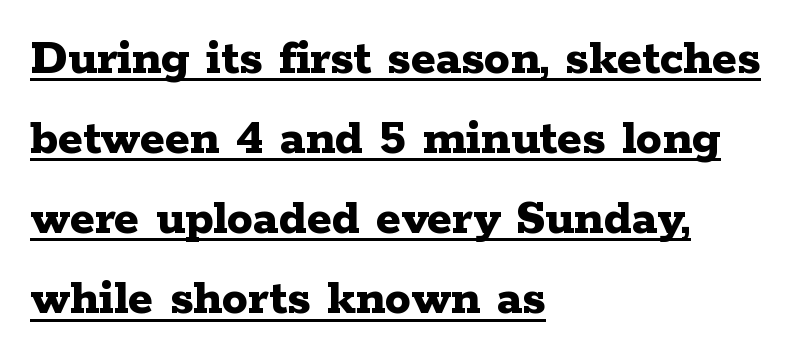
Old-style or modern, the face here clearly has serifs. Unlike italic type, these characters show no tilt at all. Left-aligned paragraph, ragged on the right. Think of a printed novel: that variable character pitch is what you see here.
